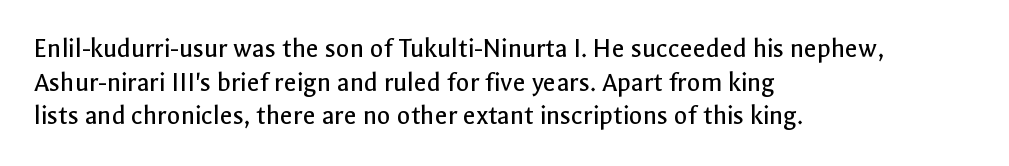
Q: Is the text bold? A: No.
Q: Is the text italic (slanted)? A: No, it is upright.
Q: Is the typeface a serif or a sans-serif typeface? A: Sans-serif.
Q: Is the text underlined? A: No.
Q: How is the paragraph aligned? A: Left-aligned.
Q: Is the spacing between letters normal or unusually wide? A: Normal.
Q: Width (condensed, normal, or wide)? A: Normal.
Q: x-height? A: Medium.
Q: Monospaced? A: No.
